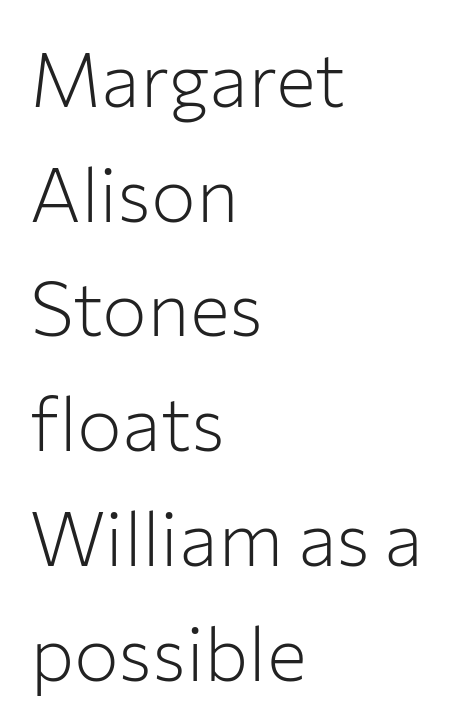
The image shows 75 px light sans-serif type, upright; set left-aligned, normal line spacing (1.53x), normal letter spacing, not underlined; low stroke contrast and a medium x-height.
